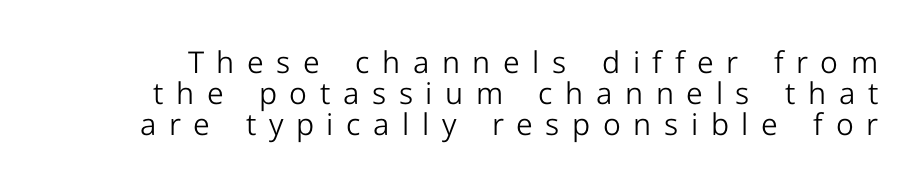
Notice how descenders almost collide with the ascenders below — that's tight leading. Look at the tracking — it's clearly loosened, letters drifting apart. Every stem runs plumb, perpendicular to the baseline. No feet cap the strokes, marking this as sans-serif type.
